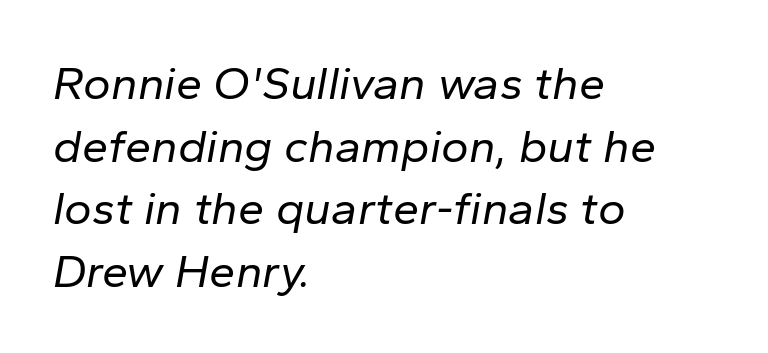
The image shows 47 px regular-weight type, italic (leaning right); set left-aligned, normal line spacing (1.33x), normal letter spacing, not underlined; low stroke contrast and a medium x-height.
